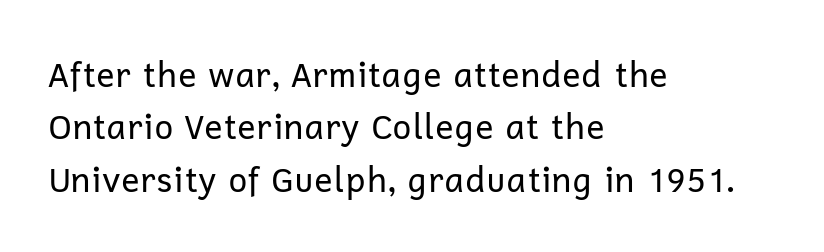
{"serif": "no", "italic": "no", "bold": "no", "weight": "regular", "width": "normal", "stroke_contrast": "low", "x_height": "medium", "monospaced": "no", "underline": "no", "align": "left", "line_spacing": "normal", "line_spacing_ratio": 1.54, "letter_spacing": "normal", "letter_spacing_em": 0.0, "glyph_px": 34}
